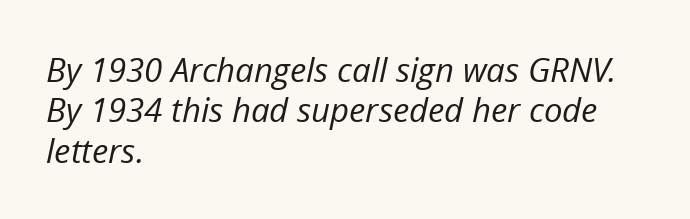
Weight: not bold — regular or lighter. Compared with ordinary roman type, these characters are visibly tilted. Descenders are the only things crossing below the line. Default kerning and tracking; the words read as compact shapes. Character widths vary here, with narrow letters taking less room than wide ones.
